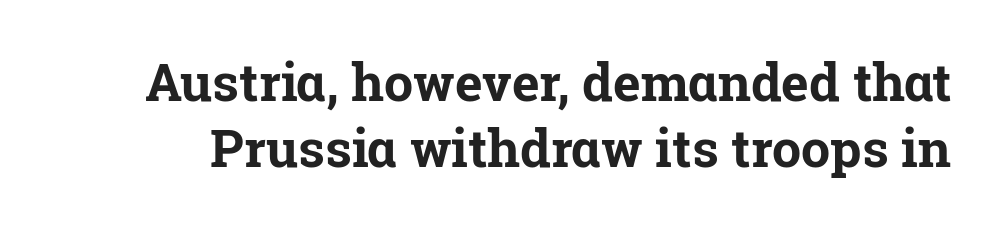
The image shows 52 px bold serif type, upright; set normal line spacing (1.27x), normal letter spacing, not underlined; low stroke contrast and a medium x-height.
